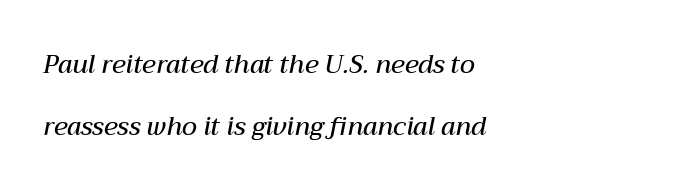
{"italic": "yes", "lean": "right", "slant_degrees": 12, "bold": "semi", "underline": "no", "align": "left", "line_spacing": "loose", "line_spacing_ratio": 2.49, "letter_spacing": "normal", "letter_spacing_em": 0.0, "glyph_px": 25}
